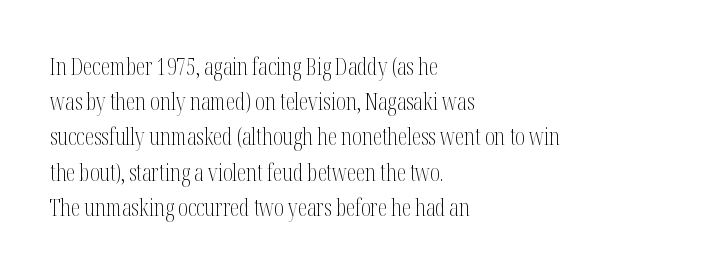
Q: Is the text bold? A: No.
Q: Is the text italic (slanted)? A: No, it is upright.
Q: Is the text underlined? A: No.
Q: How is the paragraph aligned? A: Left-aligned.
Q: Is the spacing between letters normal or unusually wide? A: Normal.
Q: Is the spacing between lines tight, normal or loose? A: Normal.
